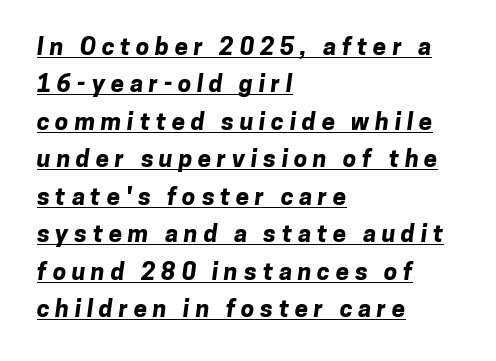
Q: Is the text bold? A: Yes.
Q: Is the text underlined? A: Yes.
Q: How is the paragraph aligned? A: Left-aligned.
Q: Is the spacing between letters normal or unusually wide? A: Unusually wide.
Q: Is the spacing between lines tight, normal or loose? A: Normal.
